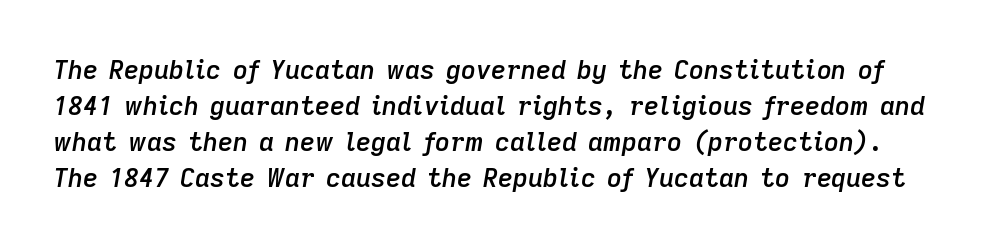
Tall strokes in this sample are angled rather than plumb. In terms of letterspacing, this is plain default setting. Descenders hang freely into open space. Normally led — the rows are evenly, conventionally spaced.
